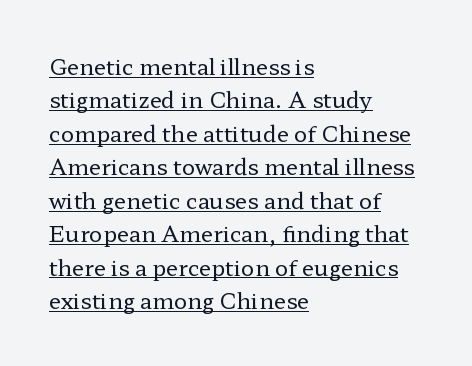
{"italic": "no", "bold": "no", "underline": "yes", "align": "left", "line_spacing": "normal", "line_spacing_ratio": 1.52, "letter_spacing": "normal", "letter_spacing_em": 0.0, "glyph_px": 22}
